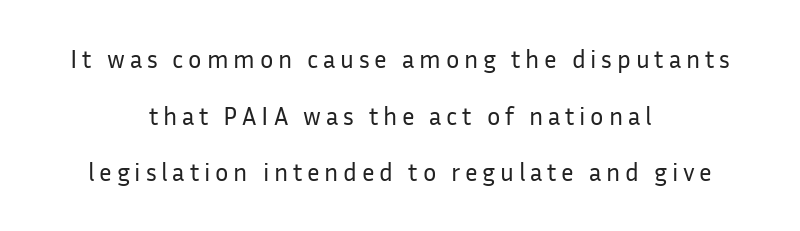
{"italic": "no", "bold": "no", "underline": "no", "align": "center", "line_spacing": "loose", "line_spacing_ratio": 2.27, "glyph_px": 25}
